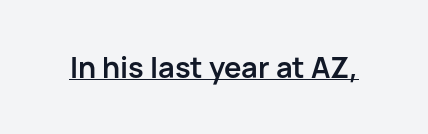
{"serif": "no", "italic": "no", "bold": "yes", "weight": "semibold", "width": "normal", "stroke_contrast": "low", "x_height": "medium", "monospaced": "no", "underline": "yes", "letter_spacing": "normal", "letter_spacing_em": 0.0, "glyph_px": 29}
